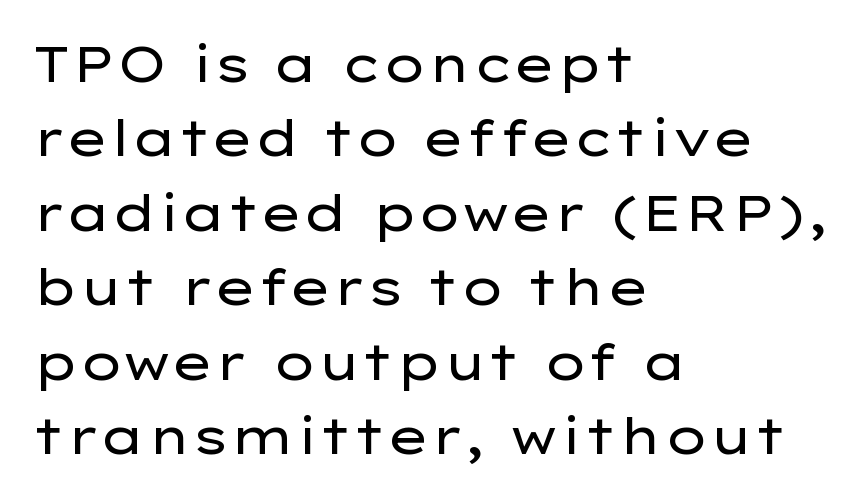
{"serif": "no", "italic": "no", "bold": "no", "weight": "regular", "width": "wide", "stroke_contrast": "low", "x_height": "medium", "monospaced": "no", "underline": "no", "align": "left", "line_spacing": "normal", "line_spacing_ratio": 1.49, "letter_spacing": "normal", "letter_spacing_em": 0.0, "glyph_px": 50}
